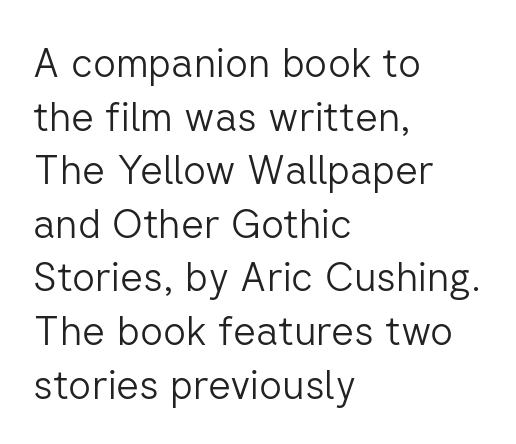
Q: Is the text bold? A: No.
Q: Is the text italic (slanted)? A: No, it is upright.
Q: Is the typeface a serif or a sans-serif typeface? A: Sans-serif.
Q: Is the text underlined? A: No.
Q: How is the paragraph aligned? A: Left-aligned.
Q: Is the spacing between letters normal or unusually wide? A: Normal.
Q: Is the spacing between lines tight, normal or loose? A: Normal.
Q: Width (condensed, normal, or wide)? A: Normal.
Q: Stroke contrast? A: Low.
Q: x-height? A: Medium.
Q: Monospaced? A: No.
